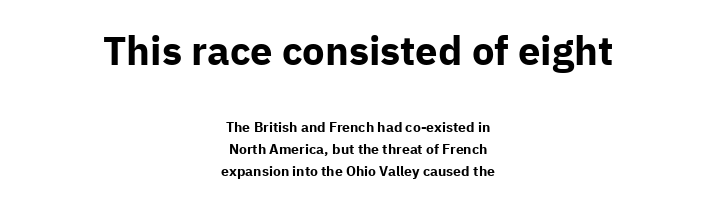
The image shows 40 px bold sans-serif type, upright; set centered, normal line spacing (1.57x), normal letter spacing, not underlined; the first (top) block is 2.86x larger; low stroke contrast and a medium x-height.
